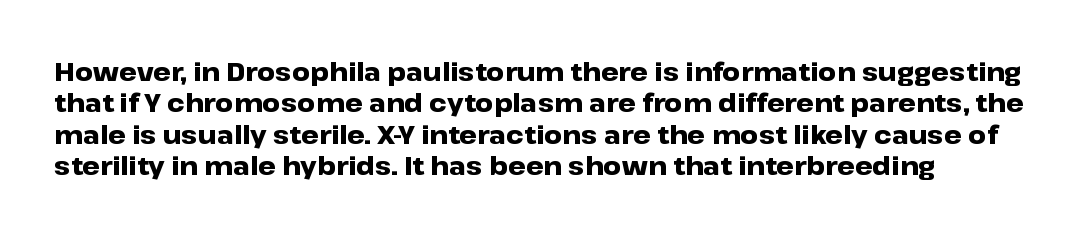
{"italic": "no", "bold": "yes", "underline": "no", "line_spacing": "normal", "line_spacing_ratio": 1.26, "letter_spacing": "normal", "letter_spacing_em": 0.0, "glyph_px": 25}
